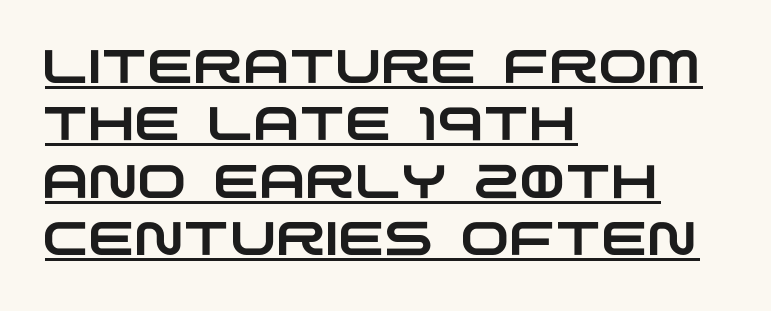
{"serif": "no", "width": "wide", "stroke_contrast": "low", "x_height": "large", "monospaced": "no", "underline": "yes", "align": "left", "line_spacing_ratio": 1.22, "letter_spacing": "normal", "letter_spacing_em": 0.0, "glyph_px": 47}
